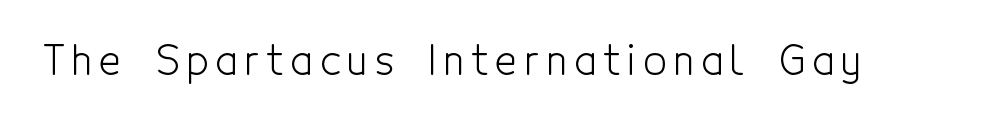
{"serif": "no", "italic": "no", "bold": "no", "weight": "light", "width": "condensed", "x_height": "medium", "monospaced": "no", "underline": "no", "glyph_px": 41}
